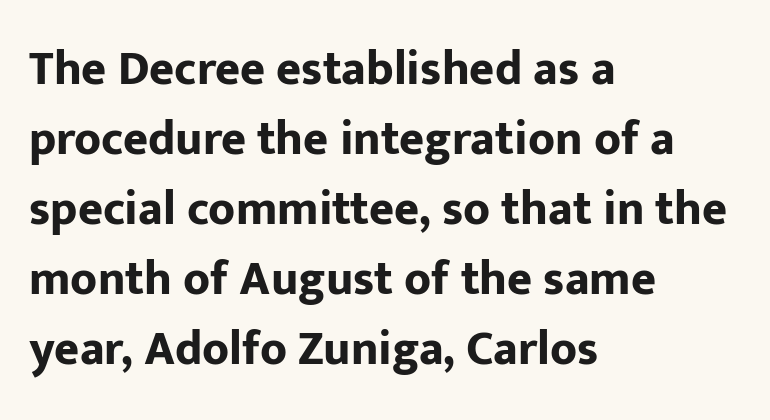
{"serif": "no", "italic": "no", "bold": "yes", "weight": "bold", "width": "normal", "stroke_contrast": "low", "x_height": "medium", "monospaced": "no", "underline": "no", "align": "left", "line_spacing": "normal", "line_spacing_ratio": 1.46, "letter_spacing": "normal", "letter_spacing_em": 0.0, "glyph_px": 48}
